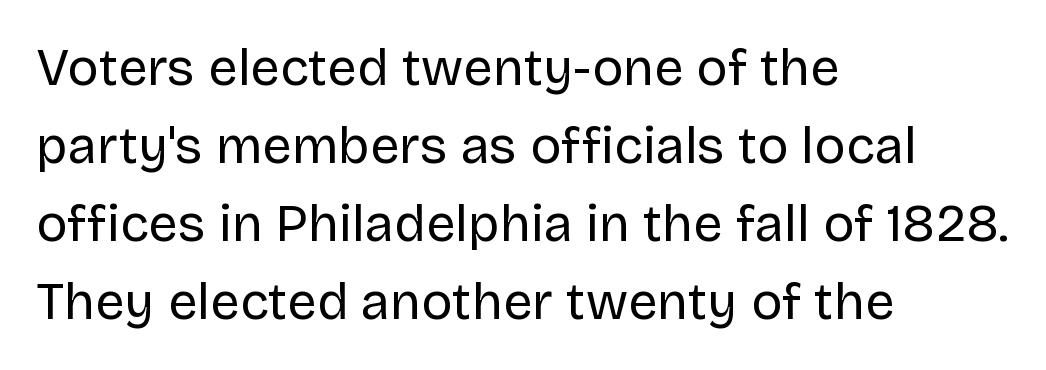
Q: Is the text bold? A: No.
Q: Is the text italic (slanted)? A: No, it is upright.
Q: Is the typeface a serif or a sans-serif typeface? A: Sans-serif.
Q: Is the text underlined? A: No.
Q: How is the paragraph aligned? A: Left-aligned.
Q: Is the spacing between letters normal or unusually wide? A: Normal.
Q: Is the spacing between lines tight, normal or loose? A: Normal.
Q: Width (condensed, normal, or wide)? A: Normal.
Q: Stroke contrast? A: Low.
Q: x-height? A: Large.
Q: Monospaced? A: No.
